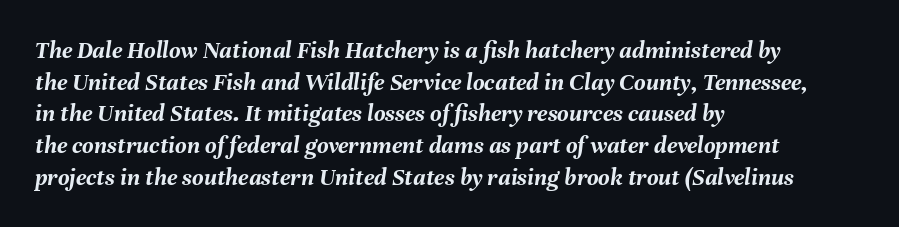
Q: Is the text bold? A: Yes.
Q: Is the text italic (slanted)? A: Yes, it leans right by about 8 degrees.
Q: Is the text underlined? A: No.
Q: How is the paragraph aligned? A: Left-aligned.
Q: Is the spacing between letters normal or unusually wide? A: Normal.
Q: Is the spacing between lines tight, normal or loose? A: Normal.
